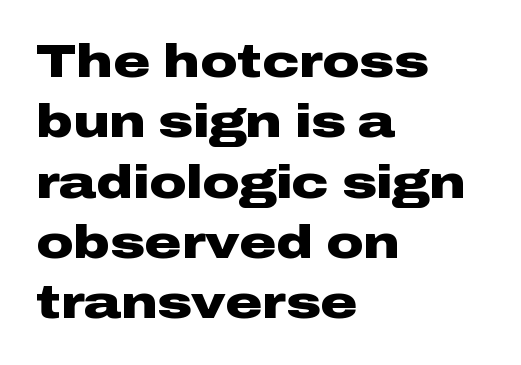
A classic flush-left, rag-right setting is used for this passage. The area under the type is left untouched. The letters carry no serifs — their stems end cleanly without finishing strokes. A typesetter would call this proportional, since set widths differ per character.
